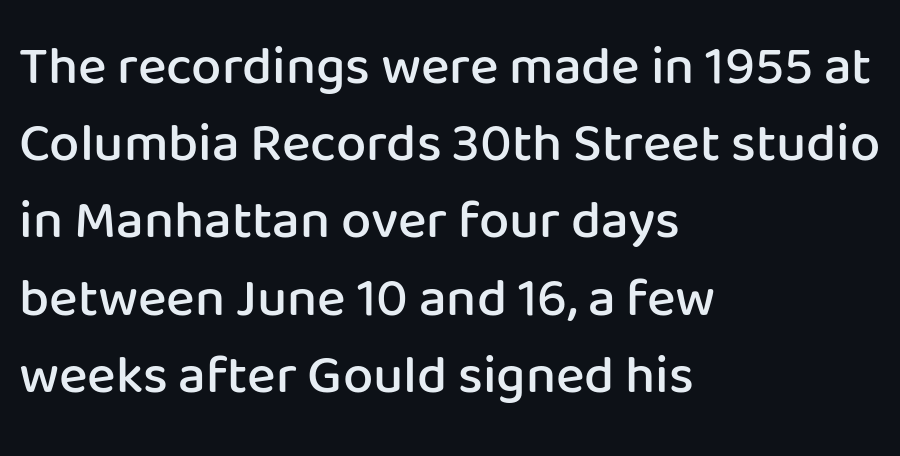
Successive baselines arrive at the customary interval. The letters stand upright; this is a roman face. Short note: letters normally spaced. The passage shown is not underscored anywhere. Each glyph is drawn with semibold strokes, heavier than normal yet not fully bold.
